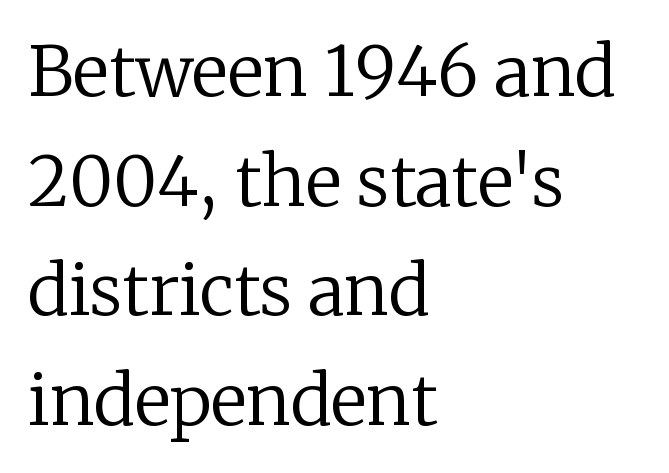
Q: Is the text bold? A: No.
Q: Is the text italic (slanted)? A: No, it is upright.
Q: Is the typeface a serif or a sans-serif typeface? A: Serif.
Q: Is the text underlined? A: No.
Q: How is the paragraph aligned? A: Left-aligned.
Q: Is the spacing between letters normal or unusually wide? A: Normal.
Q: Is the spacing between lines tight, normal or loose? A: Normal.
Q: Width (condensed, normal, or wide)? A: Normal.
Q: Stroke contrast? A: Low.
Q: x-height? A: Medium.
Q: Monospaced? A: No.
